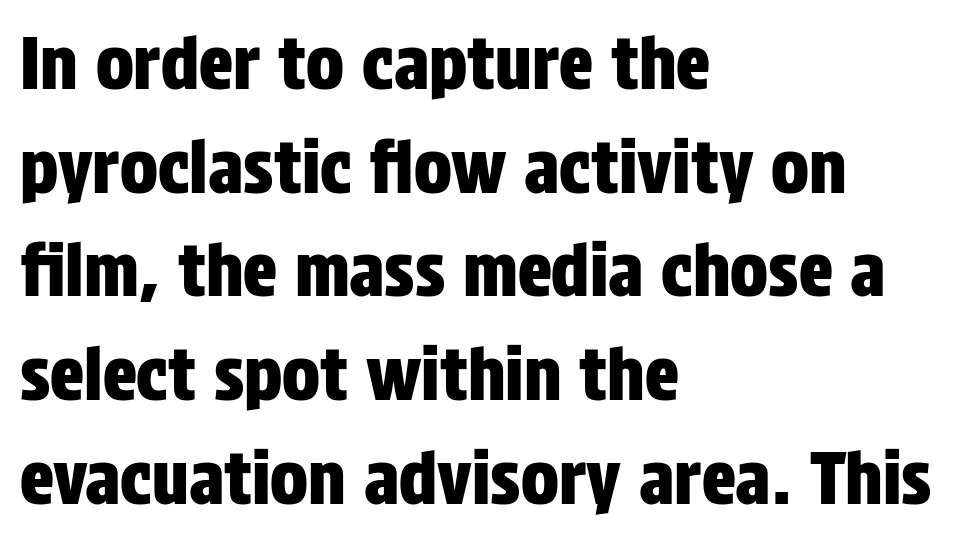
{"serif": "no", "italic": "no", "width": "condensed", "stroke_contrast": "low", "x_height": "large", "monospaced": "no", "underline": "no", "align": "left", "line_spacing": "normal", "line_spacing_ratio": 1.46, "letter_spacing": "normal", "letter_spacing_em": 0.0, "glyph_px": 71}
